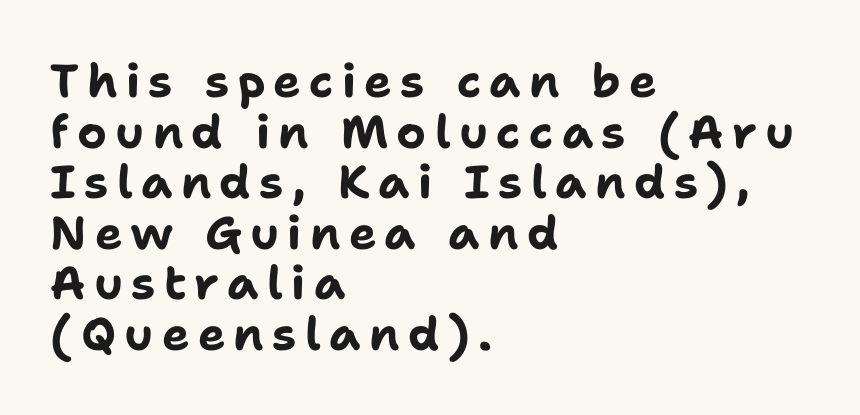
The image shows 46 px bold sans-serif type, upright; set left-aligned, tight line spacing (1.1x), not underlined; low stroke contrast and a medium x-height.
